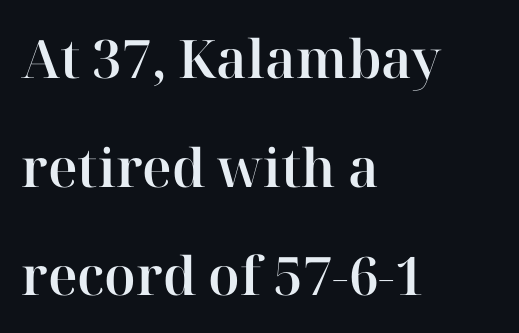
{"serif": "yes", "italic": "no", "width": "normal", "stroke_contrast": "high", "x_height": "medium", "monospaced": "no", "underline": "no", "align": "left", "line_spacing": "loose", "line_spacing_ratio": 2.05, "letter_spacing": "normal", "letter_spacing_em": 0.0, "glyph_px": 53}
